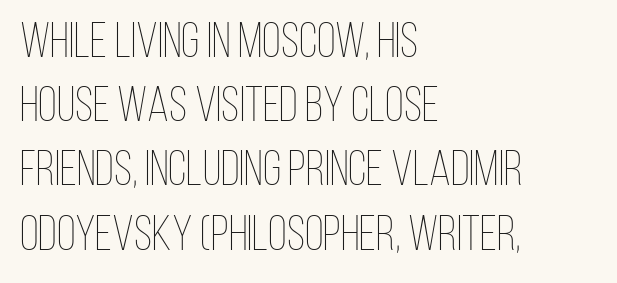
Q: Is the text bold? A: No.
Q: Is the text italic (slanted)? A: No, it is upright.
Q: Is the text underlined? A: No.
Q: How is the paragraph aligned? A: Left-aligned.
Q: Is the spacing between letters normal or unusually wide? A: Normal.
Q: Is the spacing between lines tight, normal or loose? A: Normal.
Q: Width (condensed, normal, or wide)? A: Condensed.
Q: Stroke contrast? A: Low.
Q: x-height? A: Large.
Q: Monospaced? A: No.
